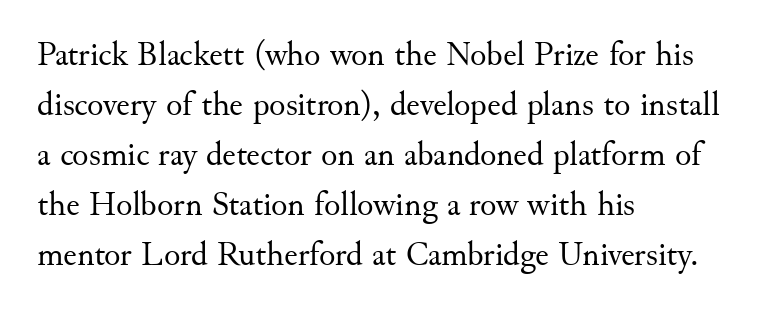
The image shows 34 px regular-weight serif type, upright; set left-aligned, normal line spacing (1.47x), normal letter spacing, not underlined; medium stroke contrast and a small x-height.
